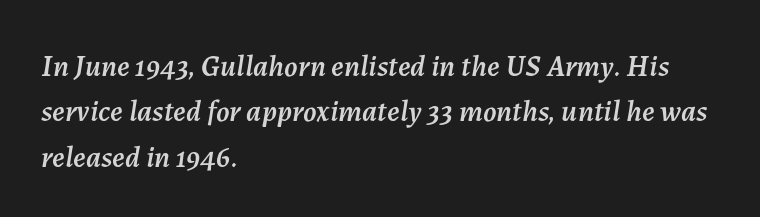
Q: Is the text italic (slanted)? A: Yes, it leans right by about 7 degrees.
Q: Is the text underlined? A: No.
Q: How is the paragraph aligned? A: Left-aligned.
Q: Is the spacing between letters normal or unusually wide? A: Normal.
Q: Is the spacing between lines tight, normal or loose? A: Normal.
Q: Width (condensed, normal, or wide)? A: Normal.
Q: Stroke contrast? A: Medium.
Q: x-height? A: Medium.
Q: Monospaced? A: No.
